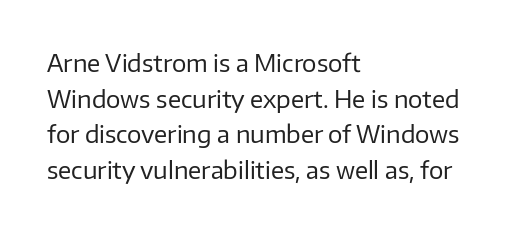
{"italic": "no", "bold": "no", "underline": "no", "align": "left", "line_spacing": "normal", "line_spacing_ratio": 1.48, "letter_spacing": "normal", "letter_spacing_em": 0.0, "glyph_px": 24}
